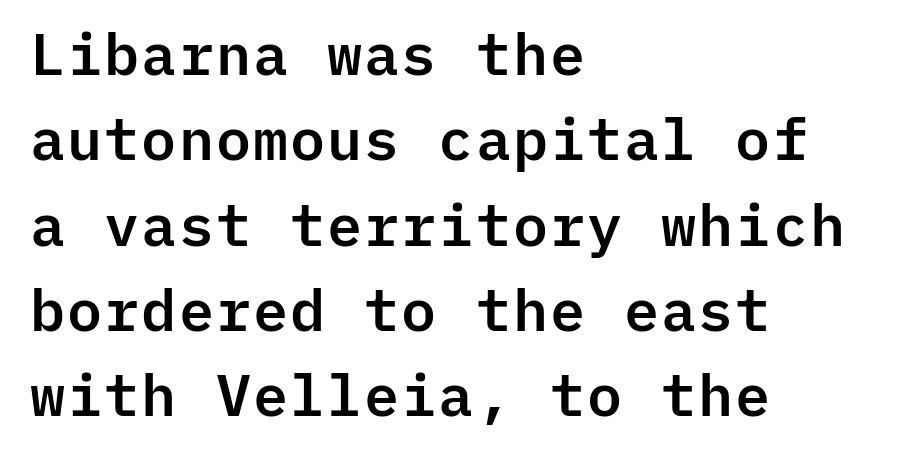
In terms of posture, this sample is upright. If you measured baseline to baseline, you'd find a middling distance. The typesetter chose a ragged-right arrangement here. The baseline area is clear.
